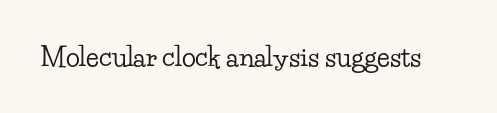
Q: Is the text italic (slanted)? A: No, it is upright.
Q: Is the text underlined? A: No.
Q: Is the spacing between letters normal or unusually wide? A: Normal.
